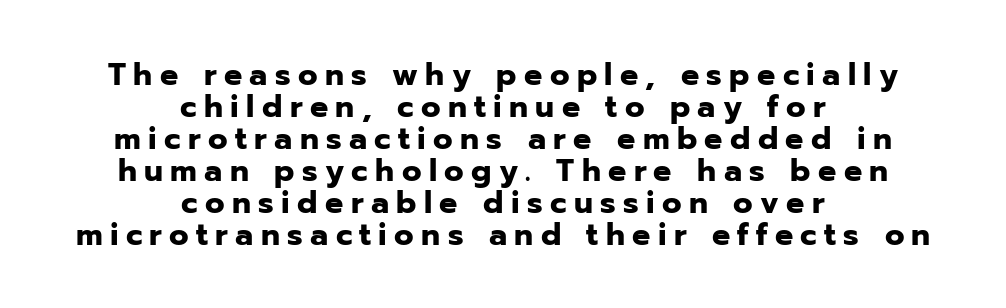
The image shows 32 px bold sans-serif type, upright; set centered, tight line spacing (1.0x), unusually wide letter spacing (+0.23 em), not underlined; low stroke contrast and a medium x-height.
